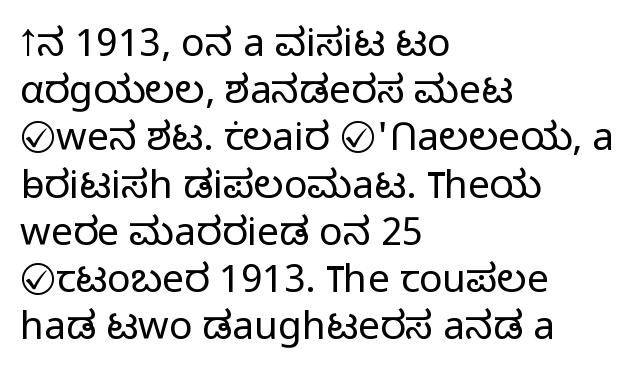
Quick note: not italic, upright. The text block is weighted toward the left margin, trailing off unevenly rightward. Compared with a typical body face, this is equally light or lighter still. There is no visible air inserted between adjacent glyphs. Letterform terminals end flat and unadorned throughout the passage. Underlining? Definitely not there.
